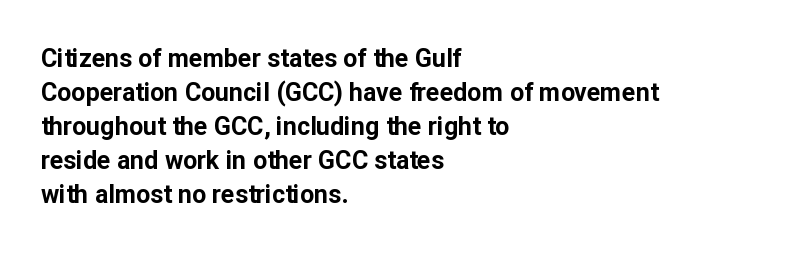
{"italic": "no", "bold": "yes", "underline": "no", "align": "left", "line_spacing": "normal", "line_spacing_ratio": 1.36, "letter_spacing": "normal", "letter_spacing_em": 0.0, "glyph_px": 25}
